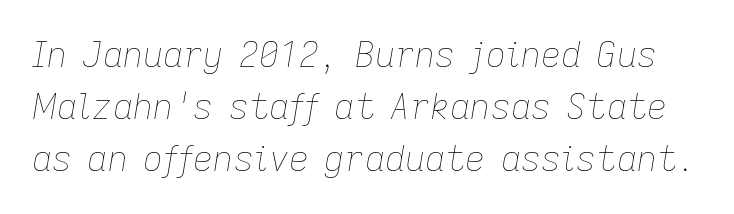
Q: Is the text bold? A: No.
Q: Is the text italic (slanted)? A: Yes, it leans right by about 9 degrees.
Q: Is the text underlined? A: No.
Q: Is the spacing between letters normal or unusually wide? A: Normal.
Q: Is the spacing between lines tight, normal or loose? A: Normal.
Q: Width (condensed, normal, or wide)? A: Normal.
Q: Stroke contrast? A: Low.
Q: x-height? A: Medium.
Q: Monospaced? A: No.
